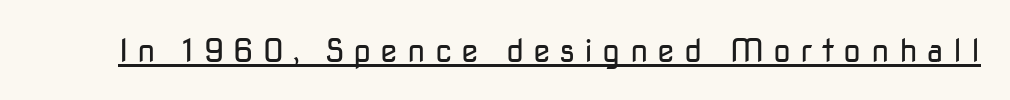
The weight would be labelled regular, book, light, or lighter still. The letters are spread apart with noticeably loose tracking. Quick note: underline on. The lettering stays uniformly vertical, giving the passage a roman look. Looks like regular typesetting: each glyph gets only the width it needs. A typesetter would label this face a sans.
